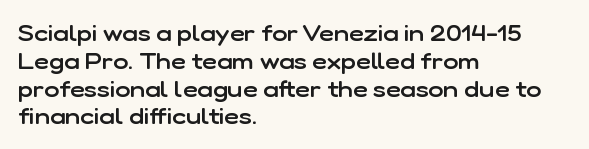
The letters stand straight up with perfectly vertical stems. Standard letterfit; no display-style spreading of the glyphs. Leftover space on each line is placed entirely after the last word. Look at the stroke-to-counter ratio: somewhat heavy, a semibold. Beneath every word, the page is bare.
